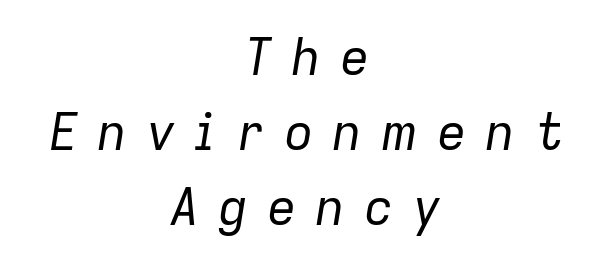
Reading down the block, each line starts at a different indent, mirrored at its end. Character widths vary here, with narrow letters taking less room than wide ones. Compared with typical paragraphs, the rows here are spaced about the same. Underlining? Definitely not there.
